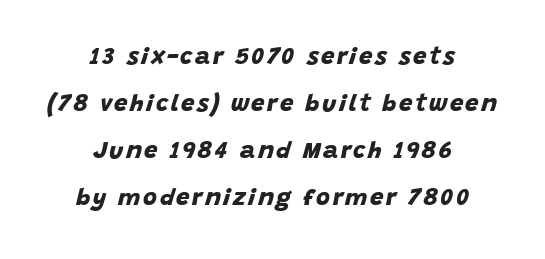
Q: Is the text bold? A: Yes.
Q: Is the text underlined? A: No.
Q: How is the paragraph aligned? A: Centered.
Q: Is the spacing between lines tight, normal or loose? A: Loose.
